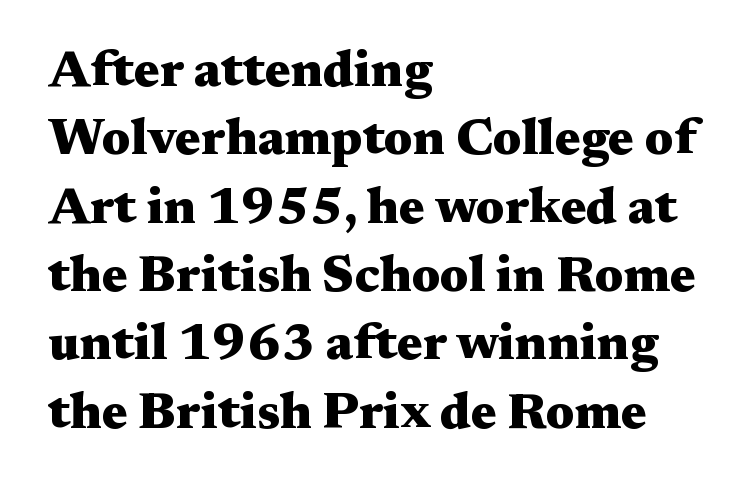
The image shows 51 px heavy, wide serif type, upright; set left-aligned, normal line spacing (1.34x), normal letter spacing, not underlined; medium stroke contrast and a medium x-height.
